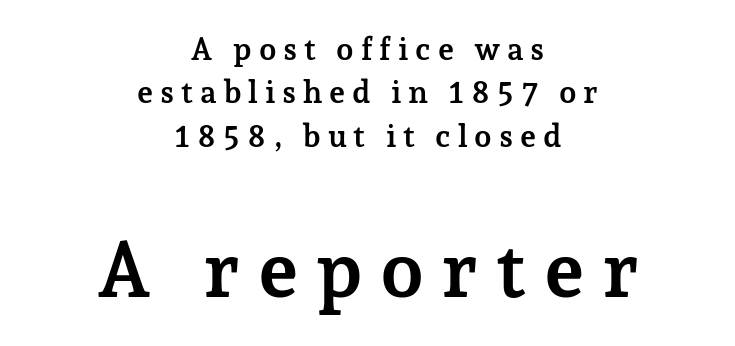
Layout note: lines centered. The emphasis by scale lands on block number two, below. Each letter keeps its own natural width here, so spacing adapts to shape. Tall strokes in this sample are plumb rather than angled. The designer went with a serif here, giving each stem small feet. Students, this is bold: see how much ink each stroke carries.
